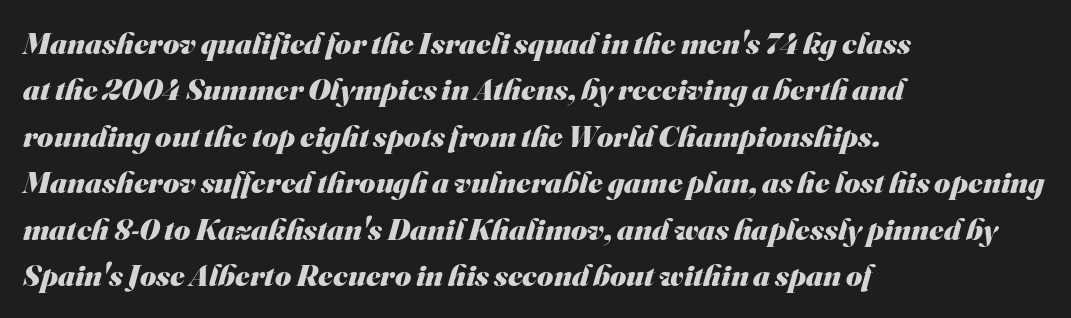
{"serif": "no", "bold": "yes", "weight": "heavy", "width": "normal", "stroke_contrast": "medium", "x_height": "small", "monospaced": "no", "underline": "no", "align": "left", "line_spacing": "normal", "line_spacing_ratio": 1.5, "letter_spacing": "normal", "letter_spacing_em": 0.0, "glyph_px": 31}
